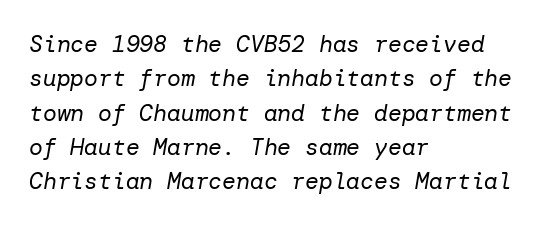
{"italic": "yes", "lean": "right", "slant_degrees": 10, "bold": "no", "underline": "no", "align": "left", "line_spacing": "normal", "line_spacing_ratio": 1.49, "letter_spacing": "normal", "letter_spacing_em": 0.0, "glyph_px": 23}
